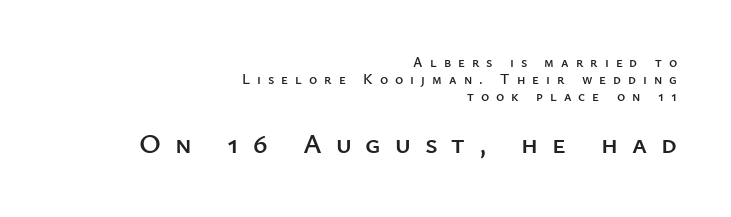
Q: Is the text italic (slanted)? A: No, it is upright.
Q: Is the typeface a serif or a sans-serif typeface? A: Sans-serif.
Q: Is the text underlined? A: No.
Q: How is the paragraph aligned? A: Right-aligned.
Q: Is the spacing between letters normal or unusually wide? A: Unusually wide.
Q: Which block of text is set in a larger size, the first (top) or the second (bottom)? A: The second (bottom) one.
Q: Width (condensed, normal, or wide)? A: Normal.
Q: Stroke contrast? A: Low.
Q: x-height? A: Medium.
Q: Monospaced? A: No.
